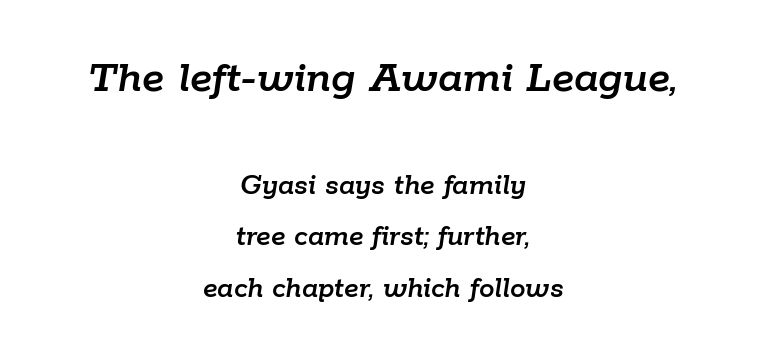
The image shows 47 px text type, italic (leaning right); set centered, normal line spacing (1.66x), normal letter spacing, not underlined; the first (top) block is 1.52x larger; low stroke contrast and a medium x-height.
